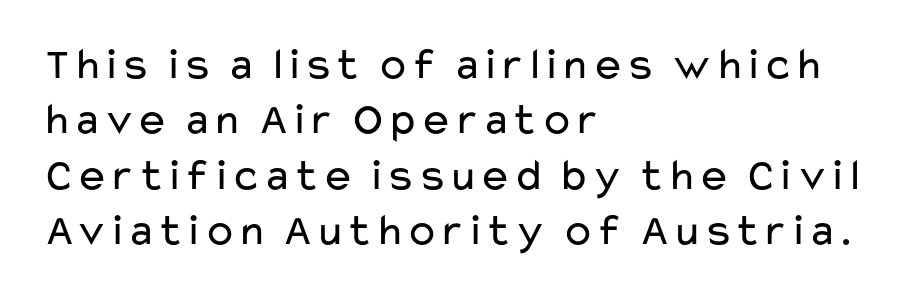
{"serif": "no", "italic": "no", "bold": "no", "weight": "regular", "width": "wide", "stroke_contrast": "low", "x_height": "medium", "monospaced": "no", "underline": "no", "align": "left", "line_spacing_ratio": 1.23, "letter_spacing": "normal", "letter_spacing_em": 0.0, "glyph_px": 45}
